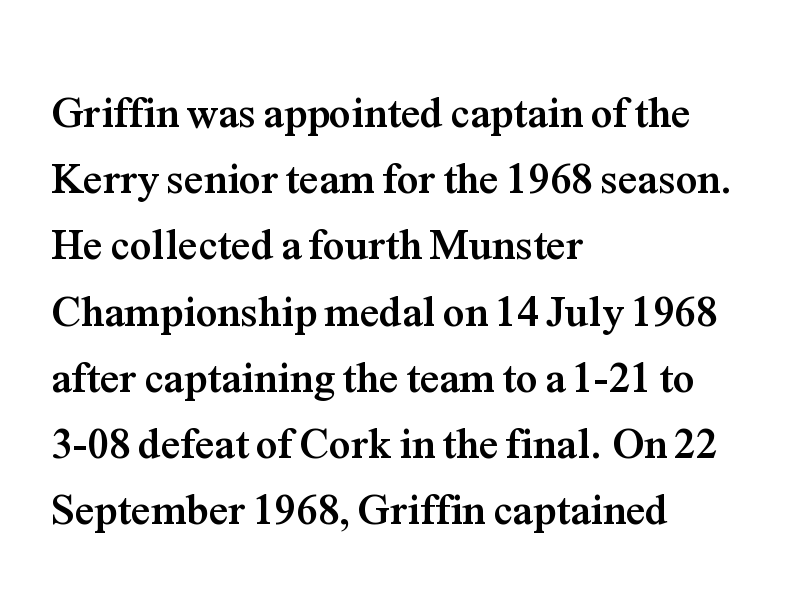
Q: Is the text bold? A: Yes.
Q: Is the text italic (slanted)? A: No, it is upright.
Q: Is the typeface a serif or a sans-serif typeface? A: Serif.
Q: Is the text underlined? A: No.
Q: How is the paragraph aligned? A: Left-aligned.
Q: Is the spacing between letters normal or unusually wide? A: Normal.
Q: Is the spacing between lines tight, normal or loose? A: Normal.
Q: Width (condensed, normal, or wide)? A: Normal.
Q: Stroke contrast? A: Medium.
Q: x-height? A: Medium.
Q: Monospaced? A: No.
